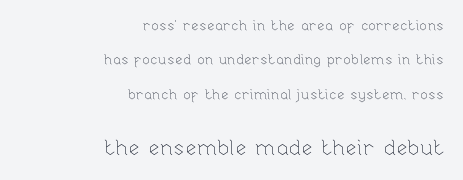
Does the bottom block carry the larger type? Yes, it does. One glance says open: line gaps are wider than usual. The foot of each line stays bare and open. Alignment: flush right.
